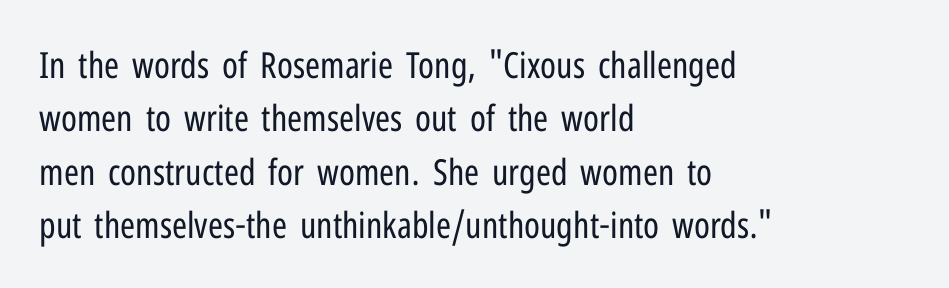
Q: Is the text bold? A: No.
Q: Is the text italic (slanted)? A: No, it is upright.
Q: Is the typeface a serif or a sans-serif typeface? A: Sans-serif.
Q: Is the text underlined? A: No.
Q: How is the paragraph aligned? A: Left-aligned.
Q: Is the spacing between letters normal or unusually wide? A: Normal.
Q: Is the spacing between lines tight, normal or loose? A: Normal.
Q: Width (condensed, normal, or wide)? A: Condensed.
Q: Stroke contrast? A: Low.
Q: x-height? A: Medium.
Q: Monospaced? A: No.
